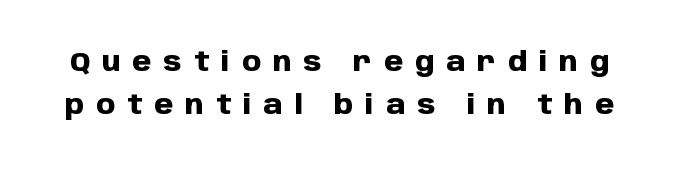
The image shows 27 px bold type, upright; set normal line spacing (1.61x), unusually wide letter spacing (+0.45 em), not underlined.
